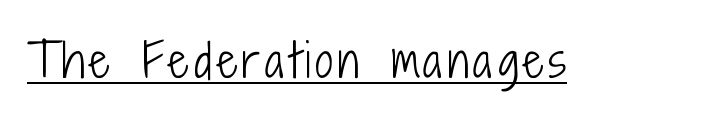
{"serif": "no", "italic": "no", "bold": "no", "weight": "light", "width": "condensed", "stroke_contrast": "low", "x_height": "medium", "monospaced": "no", "underline": "yes", "glyph_px": 45}
